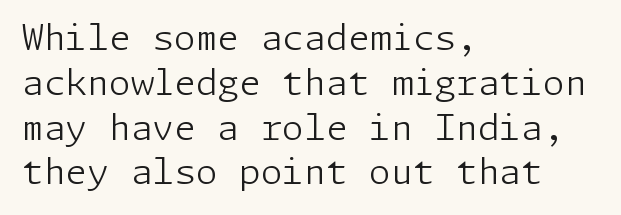
This rendering features lettering with no underline. The rows are spaced the way most documents space them. Where is the straight margin? On the left. In terms of letterform style, serifs are entirely absent. Style check: upright.
